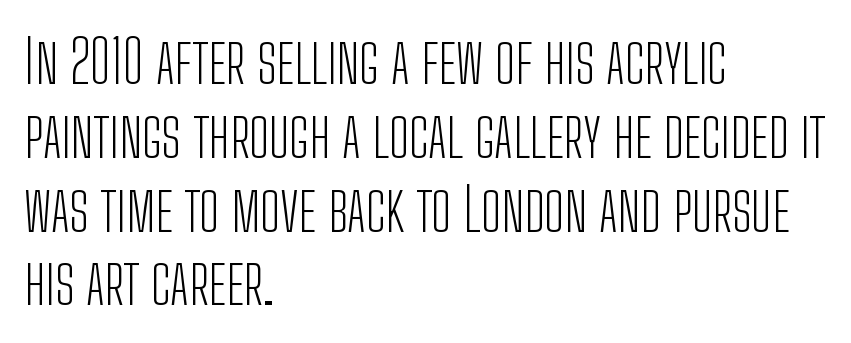
The image shows 60 px light, condensed sans-serif type, upright; set left-aligned, line spacing 1.23x, normal letter spacing, not underlined; low stroke contrast and a medium x-height.
